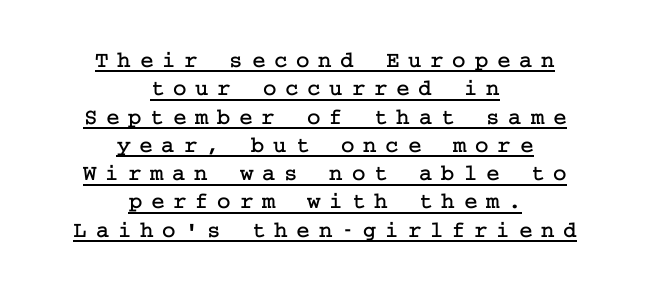
{"italic": "no", "underline": "yes", "align": "center", "line_spacing_ratio": 1.23, "letter_spacing": "wide", "letter_spacing_em": 0.38, "glyph_px": 23}
